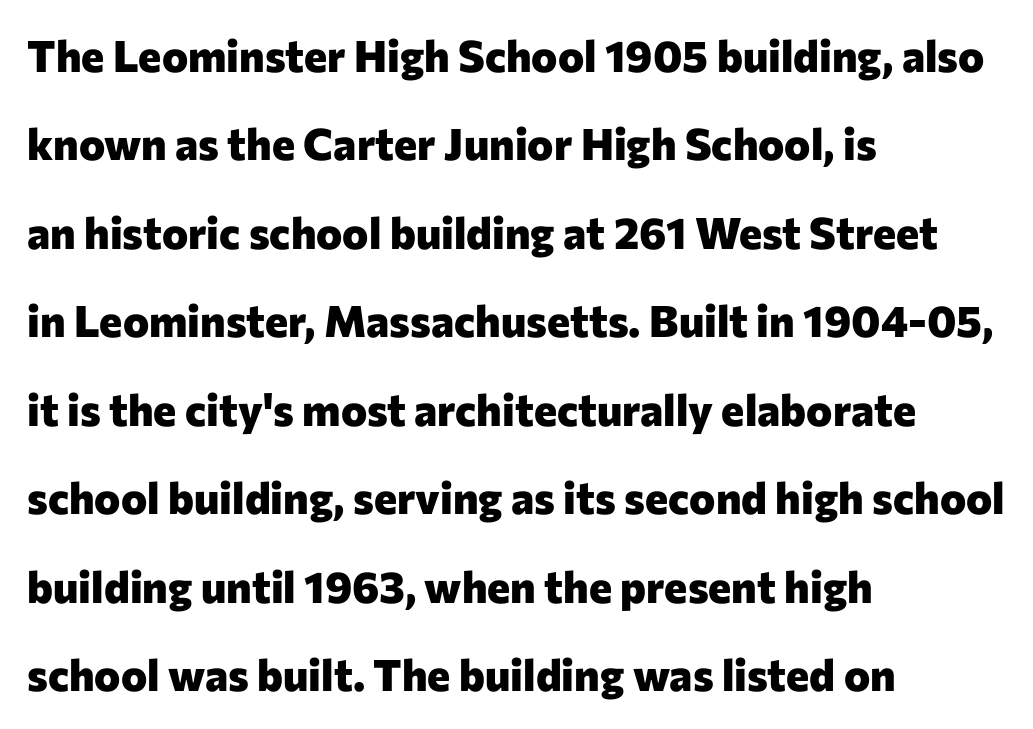
Q: Is the text bold? A: Yes.
Q: Is the text italic (slanted)? A: No, it is upright.
Q: Is the typeface a serif or a sans-serif typeface? A: Sans-serif.
Q: Is the text underlined? A: No.
Q: How is the paragraph aligned? A: Left-aligned.
Q: Is the spacing between letters normal or unusually wide? A: Normal.
Q: Is the spacing between lines tight, normal or loose? A: Loose.
Q: Width (condensed, normal, or wide)? A: Normal.
Q: Stroke contrast? A: Low.
Q: x-height? A: Medium.
Q: Monospaced? A: No.
